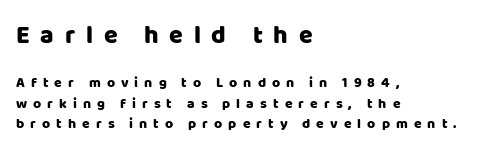
Horizontal bands of white between lines are of average thickness. The axis of the letterforms is exactly vertical. A student would notice the top passage is typeset larger than what follows. These lines have a slow, spaced-out rhythm from letter to letter. The lines in this sample share a left origin and differ only in where they stop.
